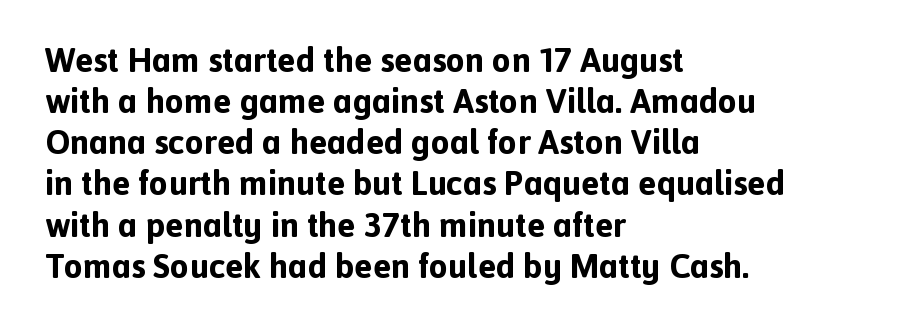
Q: Is the text bold? A: Yes.
Q: Is the text italic (slanted)? A: No, it is upright.
Q: Is the typeface a serif or a sans-serif typeface? A: Sans-serif.
Q: Is the text underlined? A: No.
Q: How is the paragraph aligned? A: Left-aligned.
Q: Is the spacing between letters normal or unusually wide? A: Normal.
Q: Width (condensed, normal, or wide)? A: Normal.
Q: x-height? A: Medium.
Q: Monospaced? A: No.
